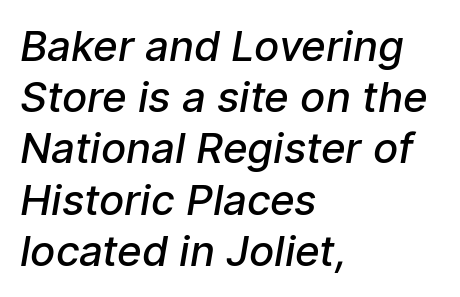
No feet cap the strokes, marking this as sans-serif type. Visually the block forms a straight wall on the left and a jagged coastline on the right. This is the in-between weight designers call semibold or demi. Anything drawn beneath the words? Only blank space.
